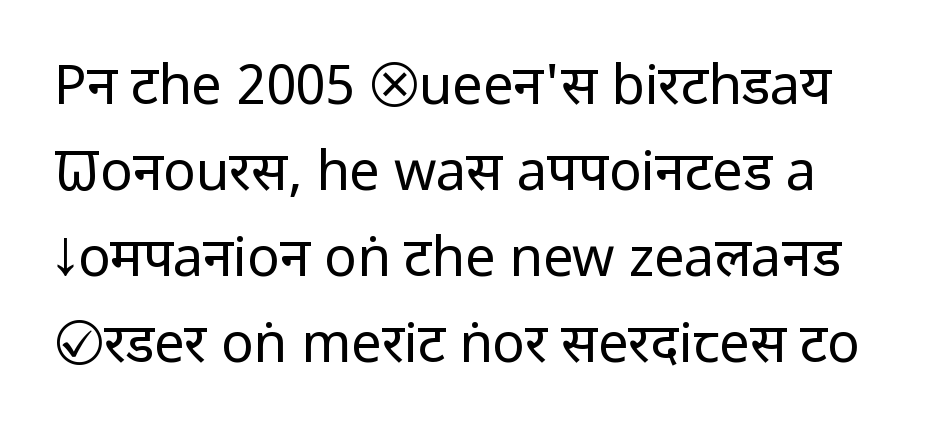
The zone under the glyphs is completely vacant. The letters carry no serifs — their stems end cleanly without finishing strokes. Leading: standard. Nothing heavy about these letters — not bold at all. Varying glyph widths throughout — classic text-font behaviour. How are the letters spaced? Ordinarily, with no added tracking.
